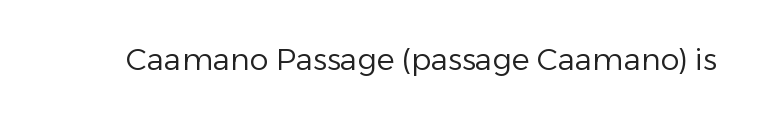
Nope, not italic — everything's standing straight. No letter is thick-stroked: the sample isn't bold. Plain, unruled lines of type. I'd call this a sans setting — the letters go barefoot. Here the designer chose a conventional face with non-uniform glyph widths. The tracking reads as untouched default to a designer's eye.
